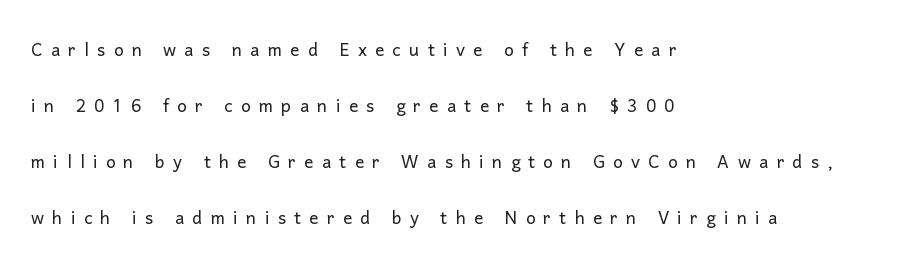
The image shows 23 px text type, upright; set left-aligned, loose line spacing (2.44x), unusually wide letter spacing (+0.36 em), not underlined.
